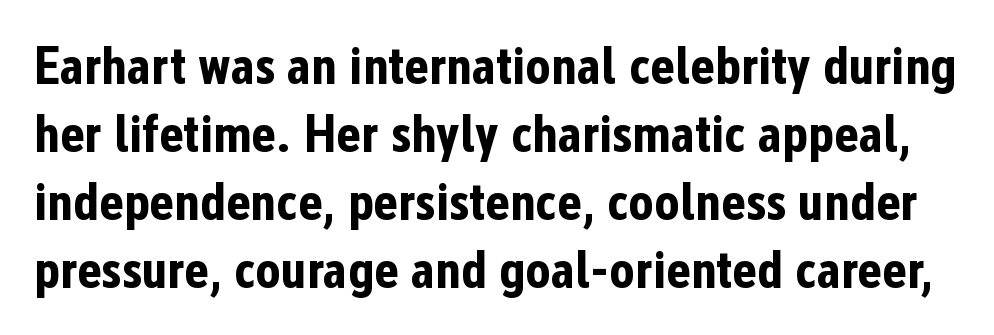
Q: Is the text bold? A: Yes.
Q: Is the text italic (slanted)? A: No, it is upright.
Q: Is the typeface a serif or a sans-serif typeface? A: Sans-serif.
Q: Is the text underlined? A: No.
Q: Is the spacing between letters normal or unusually wide? A: Normal.
Q: Is the spacing between lines tight, normal or loose? A: Normal.
Q: Width (condensed, normal, or wide)? A: Condensed.
Q: Stroke contrast? A: Low.
Q: x-height? A: Medium.
Q: Monospaced? A: No.
